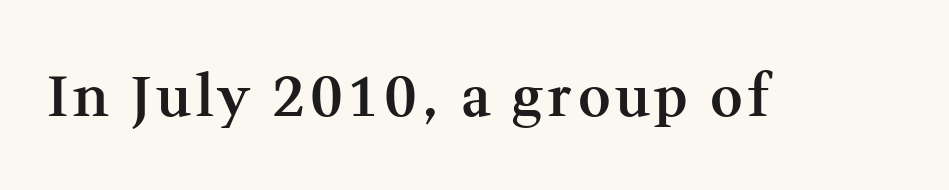
{"serif": "yes", "italic": "no", "bold": "semi", "weight": "semibold", "width": "normal", "stroke_contrast": "medium", "x_height": "medium", "monospaced": "no", "underline": "no", "glyph_px": 56}
